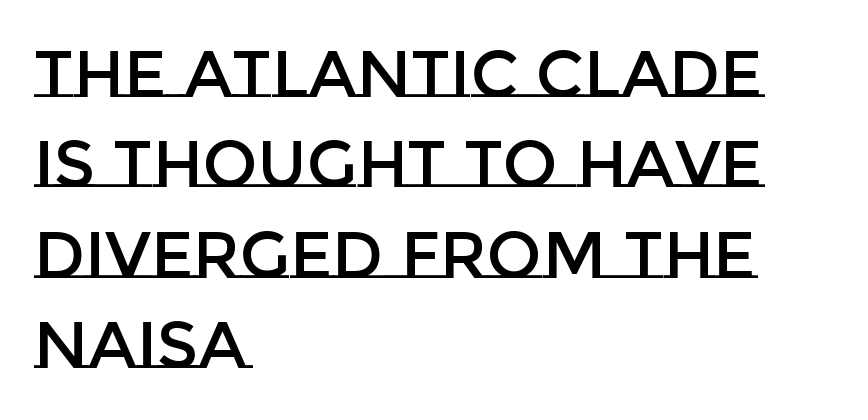
Caption: multi-line text, flush left, ragged right. A typesetter would call this zero additional tracking. One glance says typical: line gaps are just what's usual. Just letters on the line, the space beneath them empty. The letters advance in unequal steps, a hallmark of proportional type.
